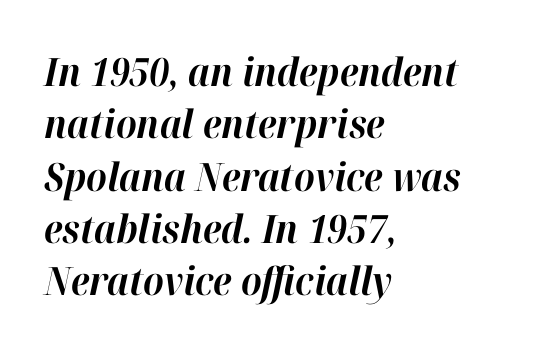
Teacher's note: observe the even left margin — that is flush-left alignment. A clean baseline with only descenders dipping below it. These lines are rendered in a variable-pitch font. Standard letterfit; no display-style spreading of the glyphs.
